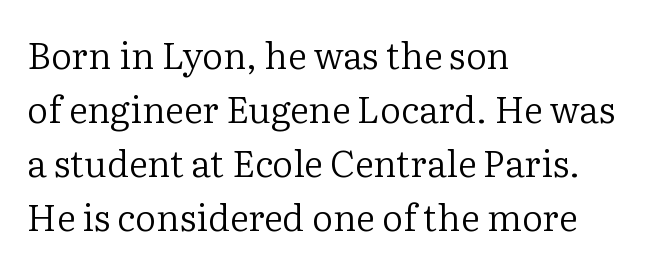
The image shows 37 px regular-weight serif type, upright; set left-aligned, normal line spacing (1.46x), normal letter spacing, not underlined; low stroke contrast and a medium x-height.
